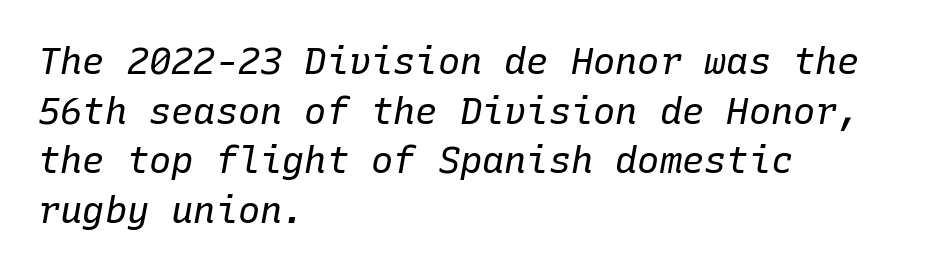
Q: Is the text bold? A: No.
Q: Is the text italic (slanted)? A: Yes, it leans right by about 10 degrees.
Q: Is the text underlined? A: No.
Q: How is the paragraph aligned? A: Left-aligned.
Q: Is the spacing between letters normal or unusually wide? A: Normal.
Q: Is the spacing between lines tight, normal or loose? A: Normal.
Q: Width (condensed, normal, or wide)? A: Normal.
Q: Stroke contrast? A: Low.
Q: x-height? A: Medium.
Q: Monospaced? A: Yes.
